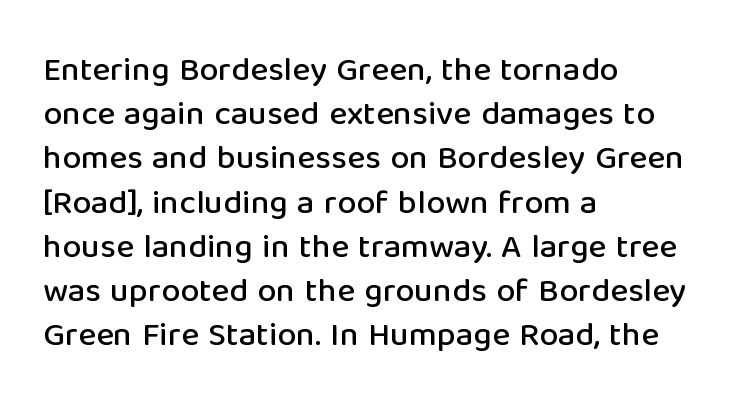
Q: Is the text italic (slanted)? A: No, it is upright.
Q: Is the typeface a serif or a sans-serif typeface? A: Sans-serif.
Q: Is the text underlined? A: No.
Q: How is the paragraph aligned? A: Left-aligned.
Q: Is the spacing between letters normal or unusually wide? A: Normal.
Q: Is the spacing between lines tight, normal or loose? A: Normal.
Q: Width (condensed, normal, or wide)? A: Normal.
Q: Stroke contrast? A: Low.
Q: x-height? A: Medium.
Q: Monospaced? A: No.
